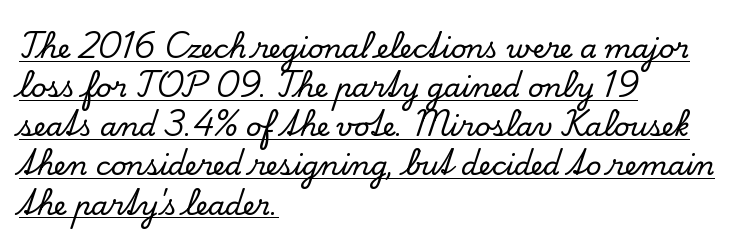
The image shows 27 px text type; set left-aligned, normal line spacing (1.45x), normal letter spacing, underlined.
